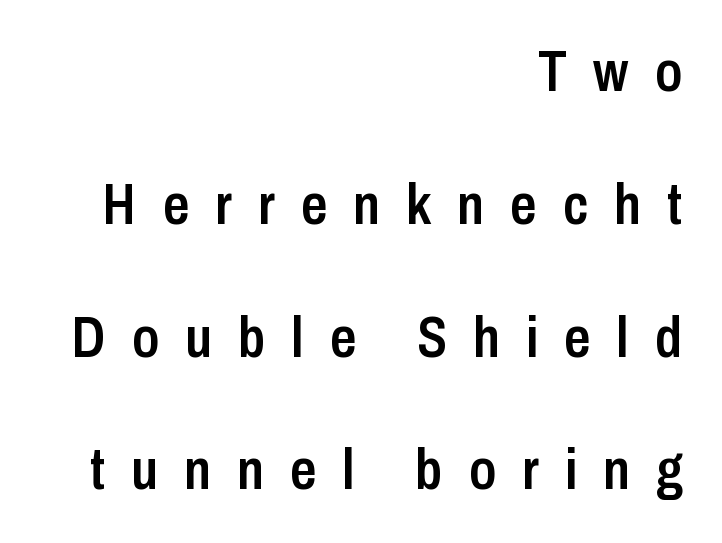
The image shows 58 px semibold, condensed sans-serif type, upright; set right-aligned, loose line spacing (2.29x), unusually wide letter spacing (+0.45 em), not underlined; low stroke contrast and a medium x-height.
